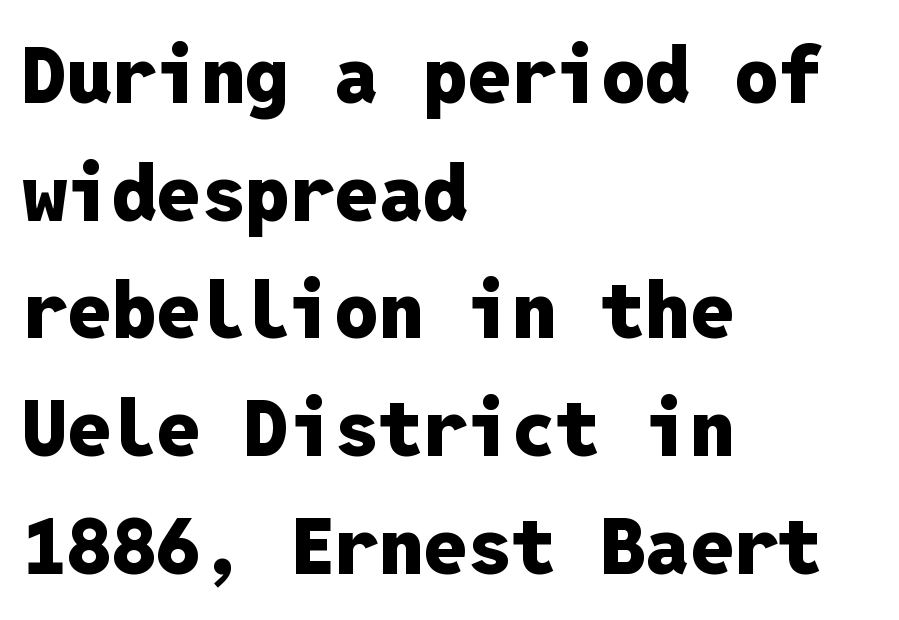
{"serif": "no", "italic": "no", "bold": "yes", "weight": "heavy", "width": "normal", "stroke_contrast": "low", "x_height": "medium", "monospaced": "yes", "underline": "no", "align": "left", "line_spacing": "normal", "line_spacing_ratio": 1.49, "letter_spacing": "normal", "letter_spacing_em": 0.0, "glyph_px": 79}
